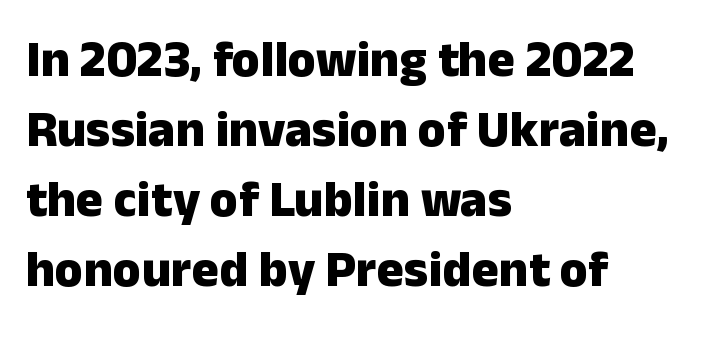
{"serif": "no", "italic": "no", "bold": "yes", "weight": "heavy", "width": "normal", "stroke_contrast": "low", "x_height": "medium", "monospaced": "no", "underline": "no", "align": "left", "line_spacing": "normal", "line_spacing_ratio": 1.37, "letter_spacing": "normal", "letter_spacing_em": 0.0, "glyph_px": 51}
